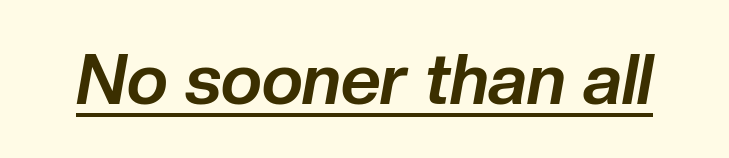
Decoration check: the copy is underlined. Strong, thick strokes mark this as bold type. There's an unmistakable incline to the writing here. Letter spacing: default. Varying glyph widths throughout — classic text-font behaviour.
